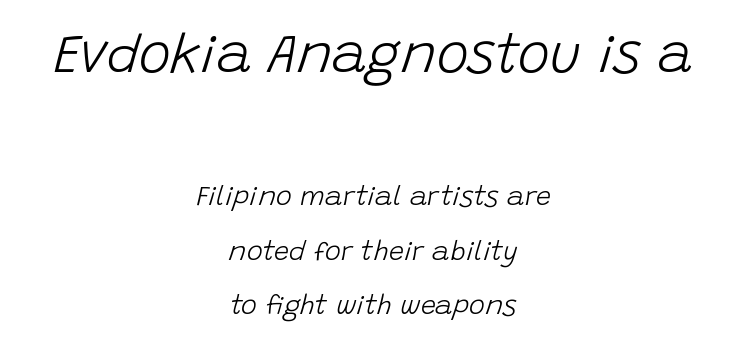
The image shows 54 px light type, italic (leaning right); set centered, loose line spacing (2.03x), normal letter spacing, not underlined; the first (top) block is 2.0x larger; low stroke contrast and a large x-height.
